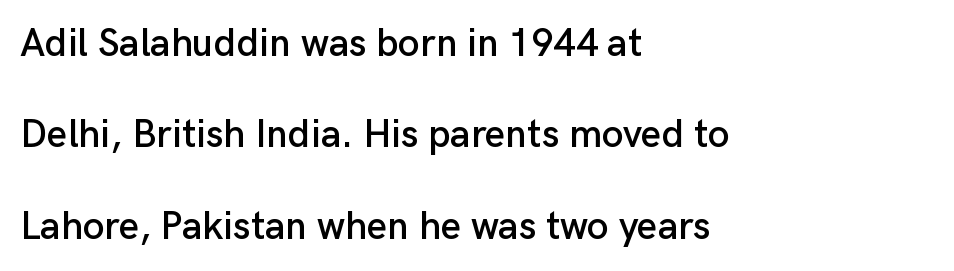
{"serif": "no", "italic": "no", "width": "normal", "stroke_contrast": "low", "x_height": "medium", "monospaced": "no", "underline": "no", "align": "left", "line_spacing": "loose", "line_spacing_ratio": 2.34, "letter_spacing": "normal", "letter_spacing_em": 0.0, "glyph_px": 39}
